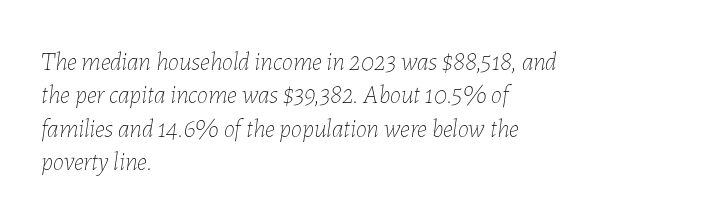
{"italic": "yes", "lean": "right", "slant_degrees": 7, "bold": "no", "underline": "no", "align": "left", "line_spacing": "normal", "line_spacing_ratio": 1.34, "letter_spacing": "normal", "letter_spacing_em": 0.0, "glyph_px": 25}
